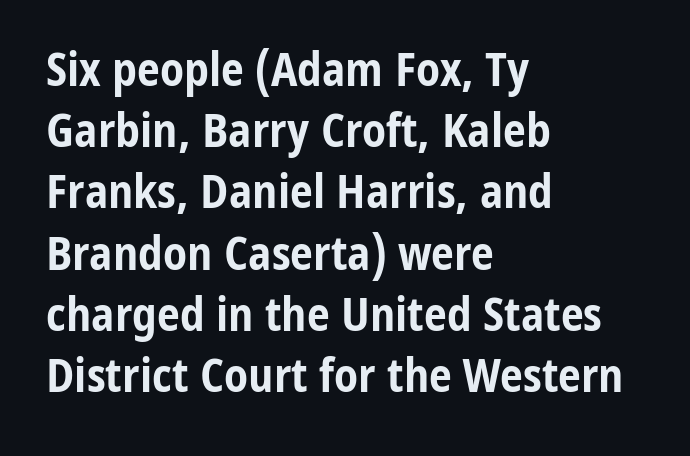
Q: Is the text bold? A: Yes.
Q: Is the text italic (slanted)? A: No, it is upright.
Q: Is the typeface a serif or a sans-serif typeface? A: Sans-serif.
Q: Is the text underlined? A: No.
Q: How is the paragraph aligned? A: Left-aligned.
Q: Is the spacing between letters normal or unusually wide? A: Normal.
Q: Is the spacing between lines tight, normal or loose? A: Normal.
Q: Width (condensed, normal, or wide)? A: Condensed.
Q: Stroke contrast? A: Low.
Q: x-height? A: Medium.
Q: Monospaced? A: No.
